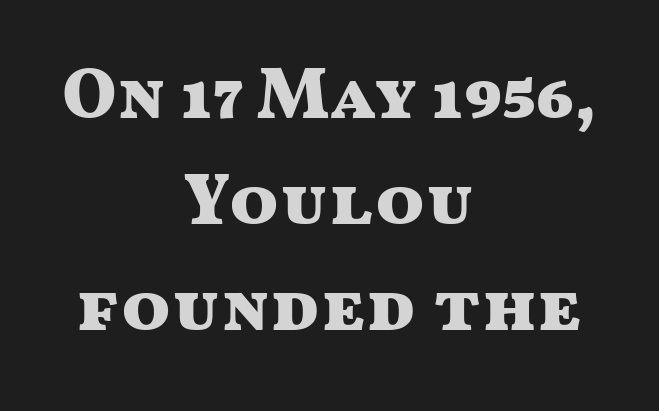
Q: Is the text bold? A: Yes.
Q: Is the text italic (slanted)? A: No, it is upright.
Q: Is the typeface a serif or a sans-serif typeface? A: Sans-serif.
Q: Is the text underlined? A: No.
Q: How is the paragraph aligned? A: Centered.
Q: Is the spacing between letters normal or unusually wide? A: Normal.
Q: Is the spacing between lines tight, normal or loose? A: Normal.
Q: Width (condensed, normal, or wide)? A: Wide.
Q: Stroke contrast? A: Medium.
Q: x-height? A: Medium.
Q: Monospaced? A: No.
